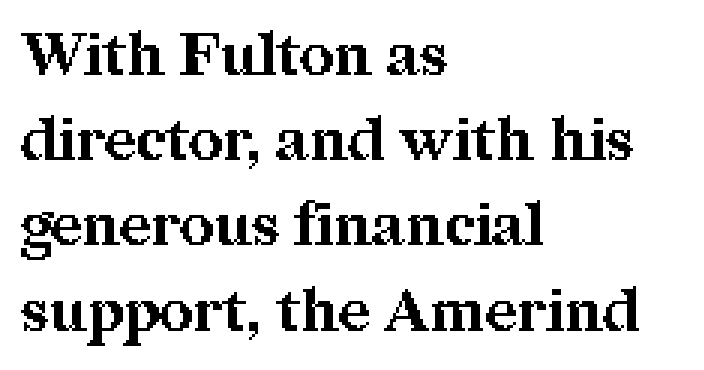
Q: Is the text bold? A: Yes.
Q: Is the text italic (slanted)? A: No, it is upright.
Q: Is the typeface a serif or a sans-serif typeface? A: Serif.
Q: Is the text underlined? A: No.
Q: How is the paragraph aligned? A: Left-aligned.
Q: Is the spacing between letters normal or unusually wide? A: Normal.
Q: Is the spacing between lines tight, normal or loose? A: Normal.
Q: Width (condensed, normal, or wide)? A: Normal.
Q: Stroke contrast? A: Medium.
Q: x-height? A: Medium.
Q: Monospaced? A: No.
